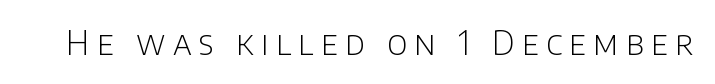
{"serif": "no", "italic": "no", "bold": "no", "weight": "light", "width": "normal", "stroke_contrast": "low", "x_height": "large", "monospaced": "no", "underline": "no", "letter_spacing": "wide", "letter_spacing_em": 0.22, "glyph_px": 33}
